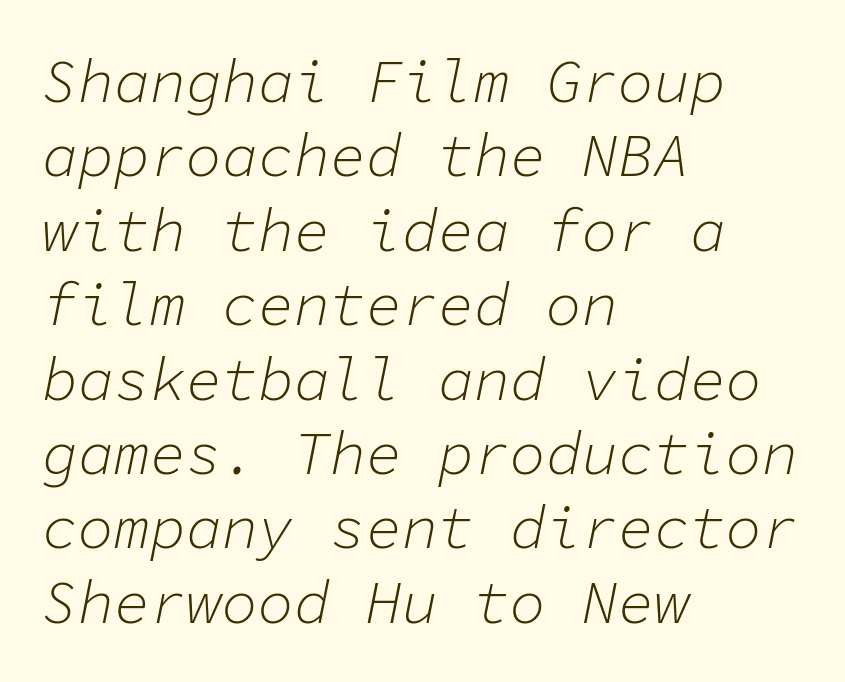
The image shows 60 px light type, italic (leaning right), monospaced; set left-aligned, line spacing 1.24x, normal letter spacing, not underlined; low stroke contrast and a medium x-height.
